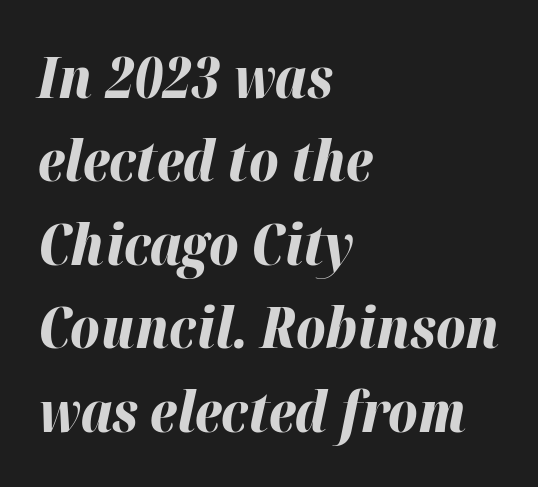
This block has exactly the height ordinary leading produces. One-word summary of the alignment: left. The typography opts for an oblique posture over an upright one. Honestly, there is no underline to notice here at all. Looks like regular typesetting: each glyph gets only the width it needs.
